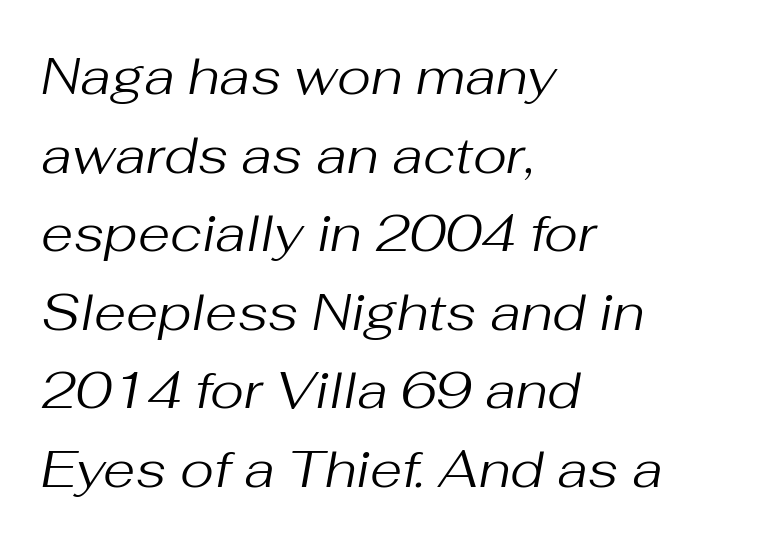
The face used here is proportionally spaced, like ordinary book or web type. Clear beneath every line of the passage. Tracking value appears to be zero — textbook default spacing. Left-aligned paragraph, ragged on the right.
